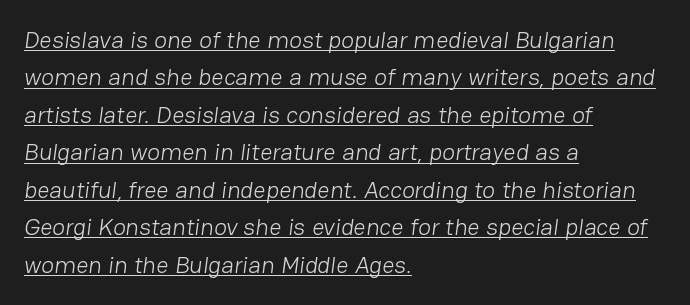
{"bold": "no", "underline": "yes", "align": "left", "line_spacing": "normal", "line_spacing_ratio": 1.56, "letter_spacing": "normal", "letter_spacing_em": 0.0, "glyph_px": 24}
